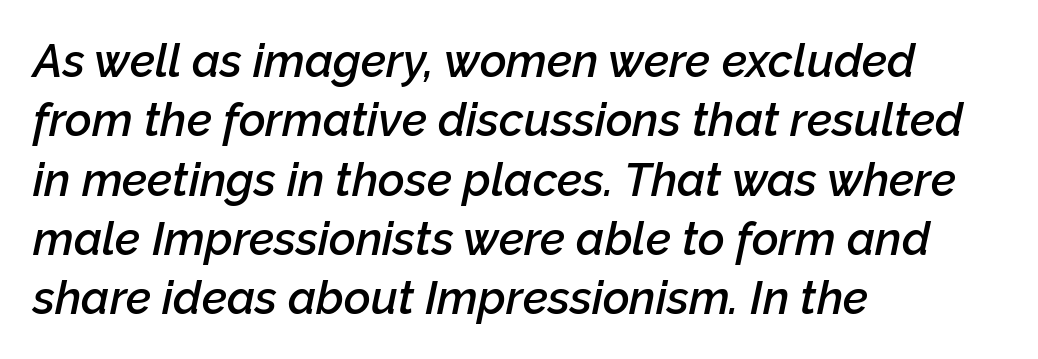
The image shows 46 px semibold type, italic (leaning right); set left-aligned, normal line spacing (1.29x), normal letter spacing, not underlined; low stroke contrast and a medium x-height.
